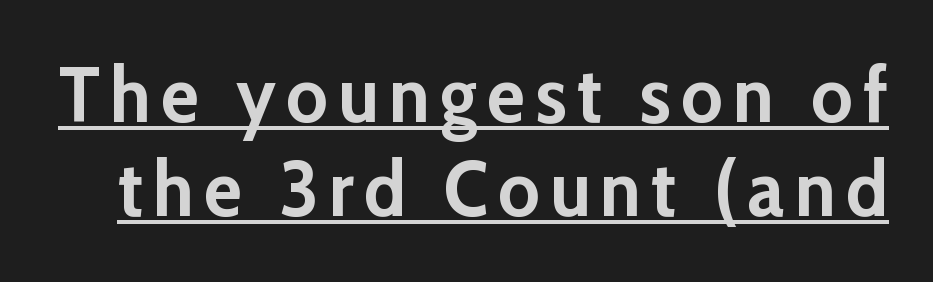
The image shows 79 px semibold sans-serif type, upright; set line spacing 1.19x, underlined; low stroke contrast and a medium x-height.
